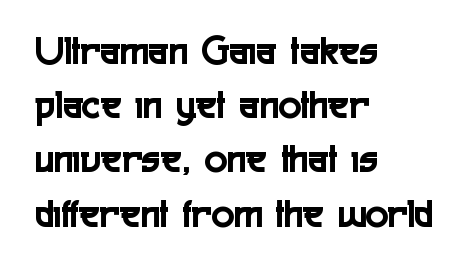
Q: Is the text italic (slanted)? A: No, it is upright.
Q: Is the typeface a serif or a sans-serif typeface? A: Sans-serif.
Q: Is the text underlined? A: No.
Q: How is the paragraph aligned? A: Left-aligned.
Q: Is the spacing between letters normal or unusually wide? A: Normal.
Q: Is the spacing between lines tight, normal or loose? A: Normal.
Q: Width (condensed, normal, or wide)? A: Condensed.
Q: x-height? A: Medium.
Q: Monospaced? A: No.
